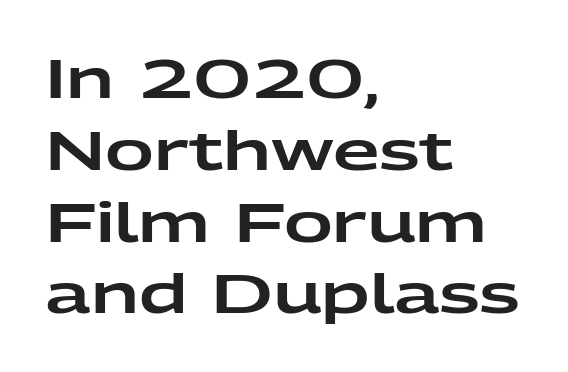
{"serif": "no", "italic": "no", "width": "wide", "stroke_contrast": "low", "x_height": "medium", "monospaced": "no", "underline": "no", "align": "left", "line_spacing": "normal", "line_spacing_ratio": 1.33, "letter_spacing": "normal", "letter_spacing_em": 0.0, "glyph_px": 54}
